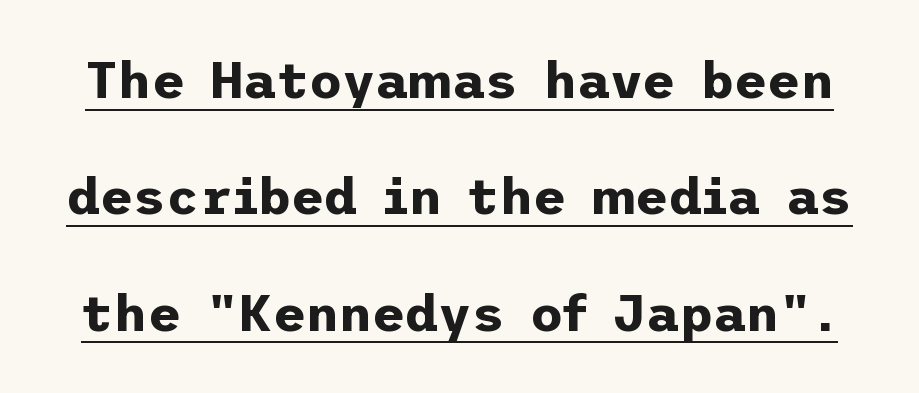
Q: Is the text bold? A: Yes.
Q: Is the text italic (slanted)? A: No, it is upright.
Q: Is the typeface a serif or a sans-serif typeface? A: Sans-serif.
Q: Is the text underlined? A: Yes.
Q: Is the spacing between letters normal or unusually wide? A: Normal.
Q: Is the spacing between lines tight, normal or loose? A: Loose.
Q: Width (condensed, normal, or wide)? A: Normal.
Q: Stroke contrast? A: Low.
Q: x-height? A: Medium.
